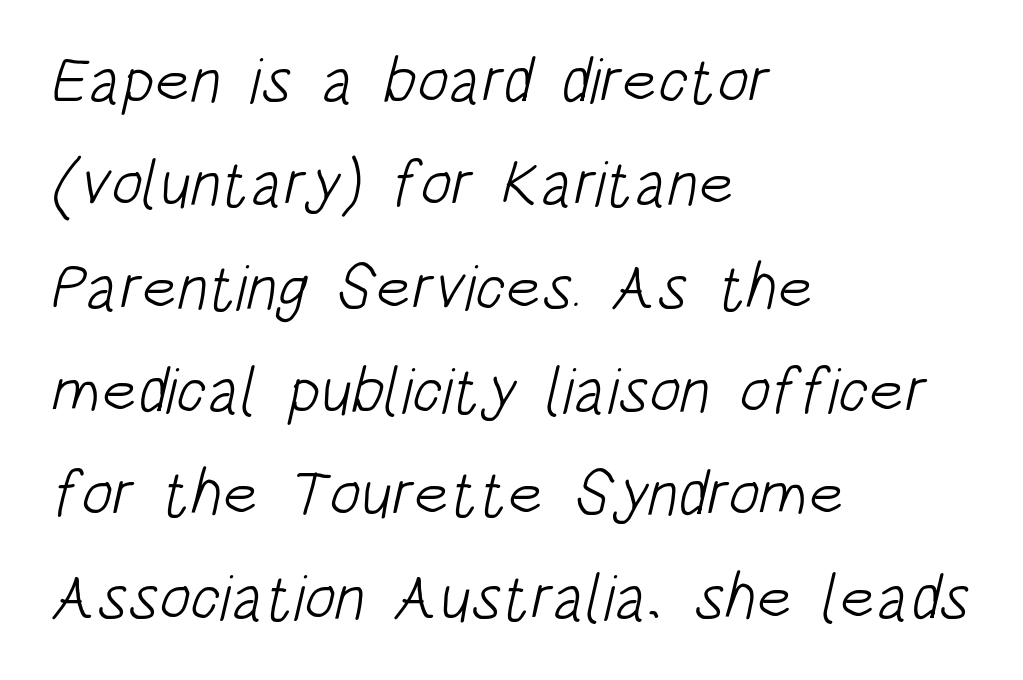
No chunkiness to these letters — they're not bold. Examine the stroke ends and you'll find no serifs. The lines in this sample share a left origin and differ only in where they stop. Inter-character spacing is left at the font's built-in metrics. The space between consecutive lines is moderate. Bare-footed words on every line.
